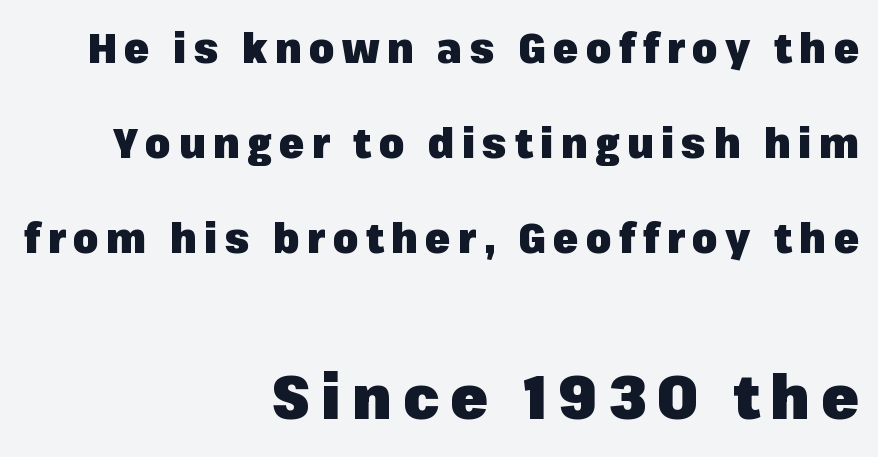
Leftover space on each line is placed entirely before the opening word. This is roman type, the default non-slanted kind. Lines of text with bare space underneath. Nothing sits at the stroke ends, so this counts as sans-serif. The following chunk of copy outweighs the initial chunk in type size. The passage shown is typed in a proportional face where columns would drift.
